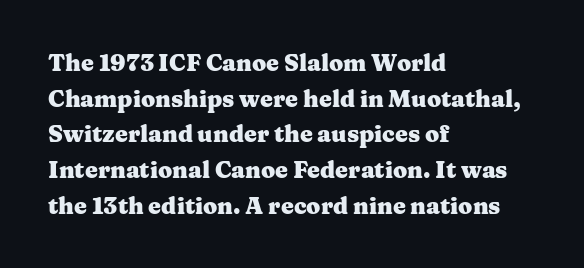
Is the block centered? No — it sits flush against the left margin. A full-strength bold gives these letters their thick strokes. The zone under the glyphs is completely vacant. This sample uses an upright cut, with every glyph sitting square on the baseline. The passage shown has conventional tracking throughout. The line-height multiplier appears to be the usual default.
